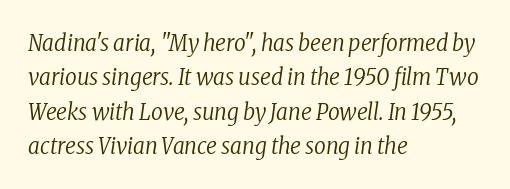
Q: Is the text bold? A: No.
Q: Is the text italic (slanted)? A: Yes, it leans right by about 8 degrees.
Q: Is the text underlined? A: No.
Q: How is the paragraph aligned? A: Left-aligned.
Q: Is the spacing between letters normal or unusually wide? A: Normal.
Q: Is the spacing between lines tight, normal or loose? A: Normal.
